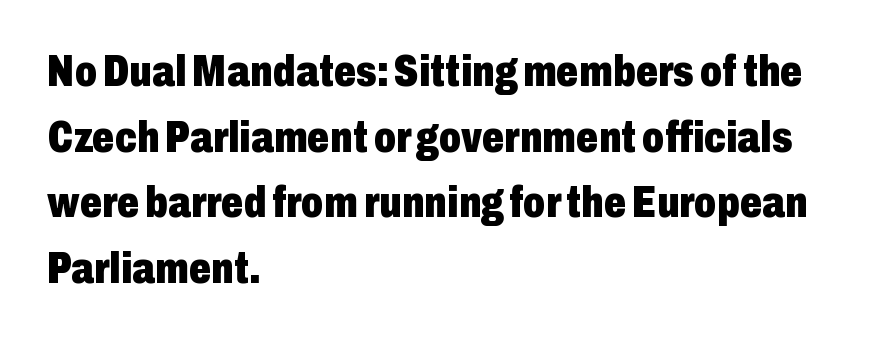
Q: Is the text bold? A: Yes.
Q: Is the text italic (slanted)? A: No, it is upright.
Q: Is the typeface a serif or a sans-serif typeface? A: Sans-serif.
Q: Is the text underlined? A: No.
Q: How is the paragraph aligned? A: Left-aligned.
Q: Is the spacing between letters normal or unusually wide? A: Normal.
Q: Is the spacing between lines tight, normal or loose? A: Normal.
Q: Width (condensed, normal, or wide)? A: Condensed.
Q: Stroke contrast? A: Low.
Q: x-height? A: Medium.
Q: Monospaced? A: No.
